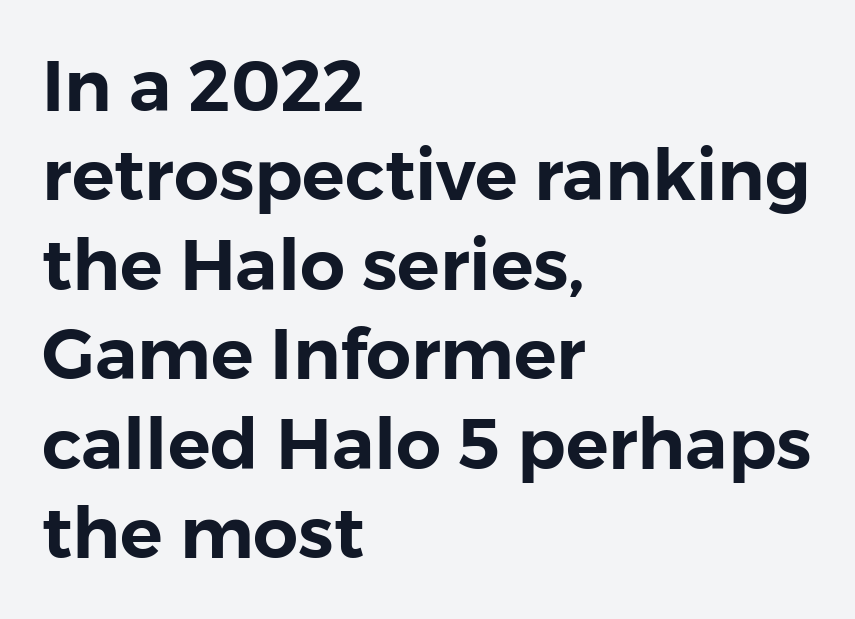
Q: Is the text italic (slanted)? A: No, it is upright.
Q: Is the typeface a serif or a sans-serif typeface? A: Sans-serif.
Q: Is the text underlined? A: No.
Q: How is the paragraph aligned? A: Left-aligned.
Q: Is the spacing between letters normal or unusually wide? A: Normal.
Q: Is the spacing between lines tight, normal or loose? A: Normal.
Q: Width (condensed, normal, or wide)? A: Normal.
Q: Stroke contrast? A: Low.
Q: x-height? A: Medium.
Q: Monospaced? A: No.
